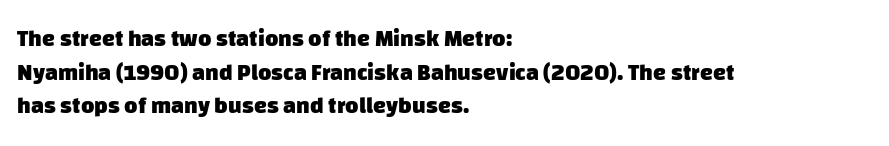
Q: Is the text bold? A: Yes.
Q: Is the text underlined? A: No.
Q: How is the paragraph aligned? A: Left-aligned.
Q: Is the spacing between letters normal or unusually wide? A: Normal.
Q: Is the spacing between lines tight, normal or loose? A: Normal.
